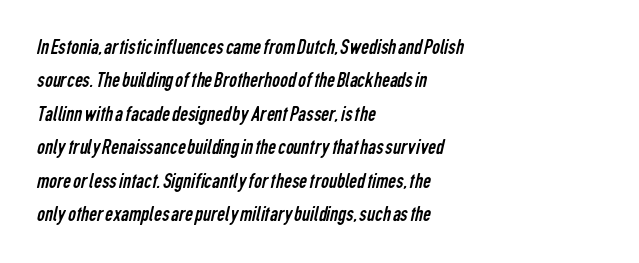
The image shows 22 px text type; set left-aligned, normal line spacing (1.52x), normal letter spacing, not underlined.
